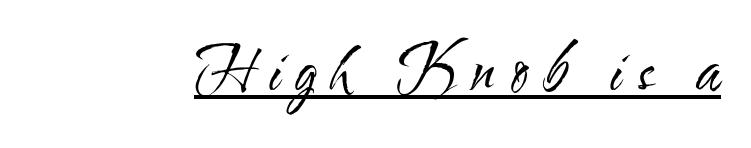
Here the designer chose a conventional face with non-uniform glyph widths. Someone cranked the tracking dial way up on this one. The characters are drawn with everyday or finer stroke widths. Like a heading marked for emphasis, these lines bear an underscore.
